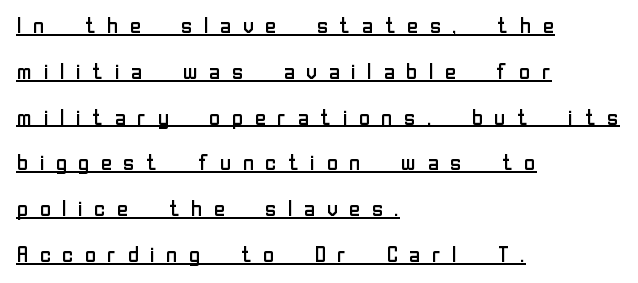
Emphasis is given by a line drawn under the lettering. These lines stack with their left ends in a neat column. Airy leading. Characters remain perfectly vertical along every line. The face looks like a standard text weight, possibly lighter. These lines have a slow, spaced-out rhythm from letter to letter.
